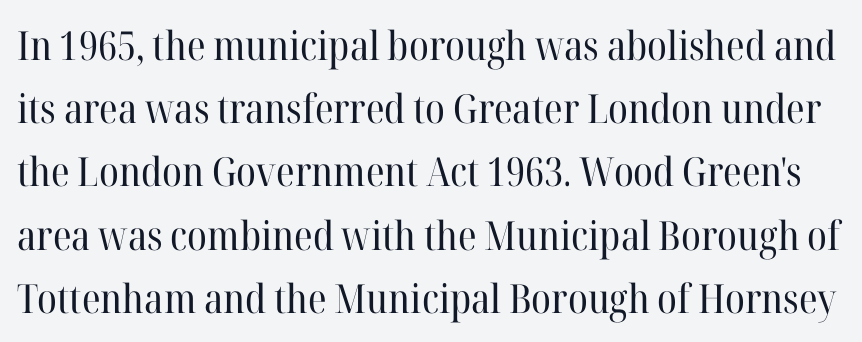
{"serif": "yes", "italic": "no", "bold": "no", "weight": "regular", "width": "normal", "stroke_contrast": "high", "x_height": "medium", "monospaced": "no", "underline": "no", "line_spacing": "normal", "line_spacing_ratio": 1.58, "letter_spacing": "normal", "letter_spacing_em": 0.0, "glyph_px": 40}
